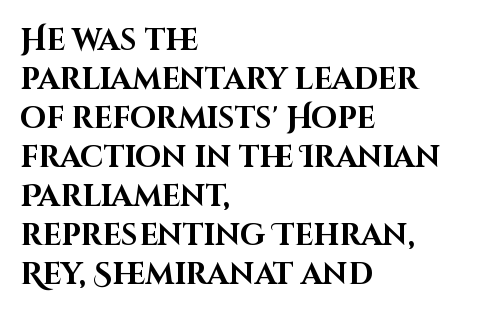
The image shows 30 px bold sans-serif type, upright; set left-aligned, normal line spacing (1.3x), normal letter spacing, not underlined; high stroke contrast and a large x-height.
